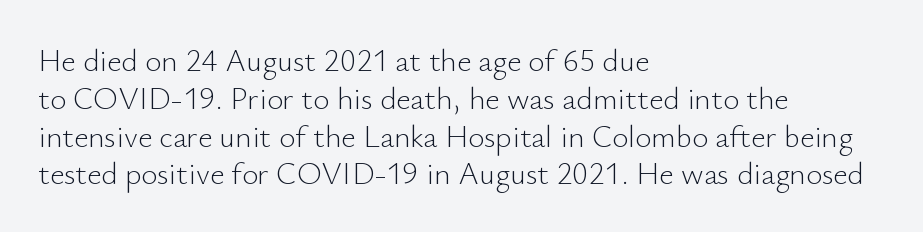
Q: Is the text bold? A: No.
Q: Is the text italic (slanted)? A: No, it is upright.
Q: Is the typeface a serif or a sans-serif typeface? A: Sans-serif.
Q: Is the text underlined? A: No.
Q: How is the paragraph aligned? A: Left-aligned.
Q: Is the spacing between letters normal or unusually wide? A: Normal.
Q: Width (condensed, normal, or wide)? A: Normal.
Q: Stroke contrast? A: Low.
Q: x-height? A: Small.
Q: Monospaced? A: No.
